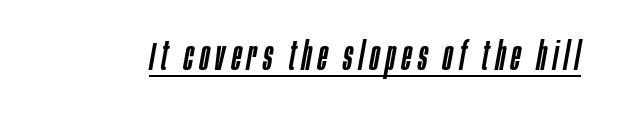
Q: Is the text italic (slanted)? A: Yes, it leans right by about 10 degrees.
Q: Is the text underlined? A: Yes.
Q: Width (condensed, normal, or wide)? A: Condensed.
Q: Stroke contrast? A: Low.
Q: x-height? A: Large.
Q: Monospaced? A: No.
